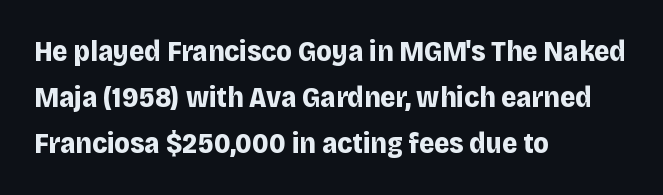
Summary of weight: heavy, a full bold. Compared with typical body copy, the letter spacing here is the same. The face used here is a sans, in the tradition of grotesques and geometrics. Which margin do the lines hug? The left one — the right edge is uneven. Vertically, the passage feels balanced, rows spaced as you'd expect.
